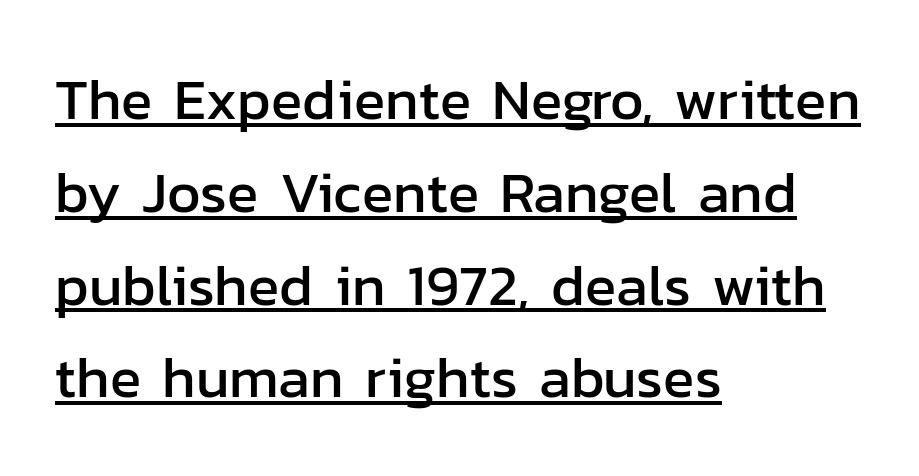
Q: Is the text italic (slanted)? A: No, it is upright.
Q: Is the typeface a serif or a sans-serif typeface? A: Sans-serif.
Q: Is the text underlined? A: Yes.
Q: How is the paragraph aligned? A: Left-aligned.
Q: Is the spacing between letters normal or unusually wide? A: Normal.
Q: Is the spacing between lines tight, normal or loose? A: Normal.
Q: Width (condensed, normal, or wide)? A: Normal.
Q: Stroke contrast? A: Low.
Q: x-height? A: Medium.
Q: Monospaced? A: No.
